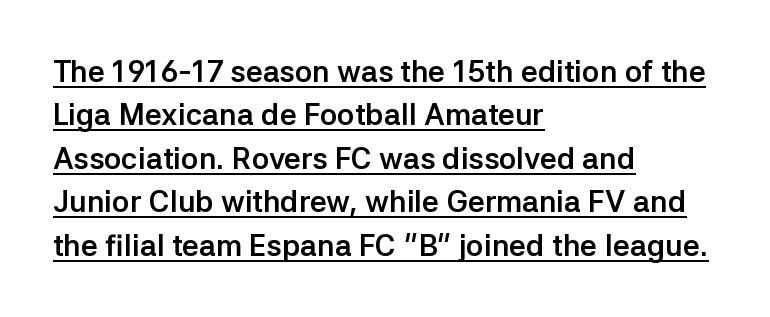
{"serif": "no", "italic": "no", "bold": "yes", "weight": "semibold", "width": "normal", "stroke_contrast": "low", "x_height": "medium", "monospaced": "no", "underline": "yes", "align": "left", "line_spacing": "normal", "line_spacing_ratio": 1.45, "letter_spacing": "normal", "letter_spacing_em": 0.0, "glyph_px": 30}
